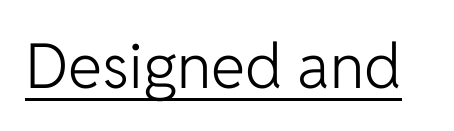
Q: Is the text bold? A: No.
Q: Is the text italic (slanted)? A: No, it is upright.
Q: Is the typeface a serif or a sans-serif typeface? A: Sans-serif.
Q: Is the text underlined? A: Yes.
Q: Is the spacing between letters normal or unusually wide? A: Normal.
Q: Width (condensed, normal, or wide)? A: Normal.
Q: Stroke contrast? A: Low.
Q: x-height? A: Medium.
Q: Monospaced? A: No.
